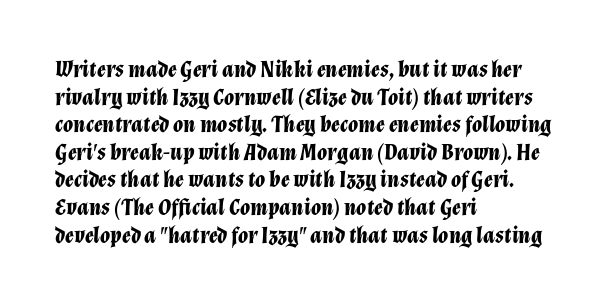
Left-aligned paragraph, ragged on the right. Looking at the ascenders, they clearly lean. Each word holds together tightly as a unit, with standard inter-letter gaps. Only glyphs here, with clear space below each row.
